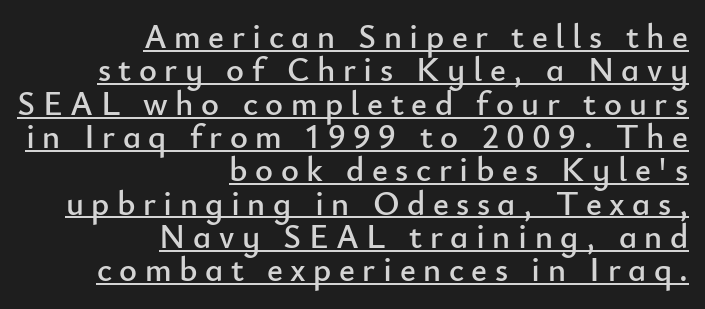
{"serif": "no", "italic": "no", "width": "normal", "stroke_contrast": "low", "x_height": "small", "monospaced": "no", "underline": "yes", "align": "right", "line_spacing": "tight", "line_spacing_ratio": 0.98, "letter_spacing": "wide", "letter_spacing_em": 0.22, "glyph_px": 34}
